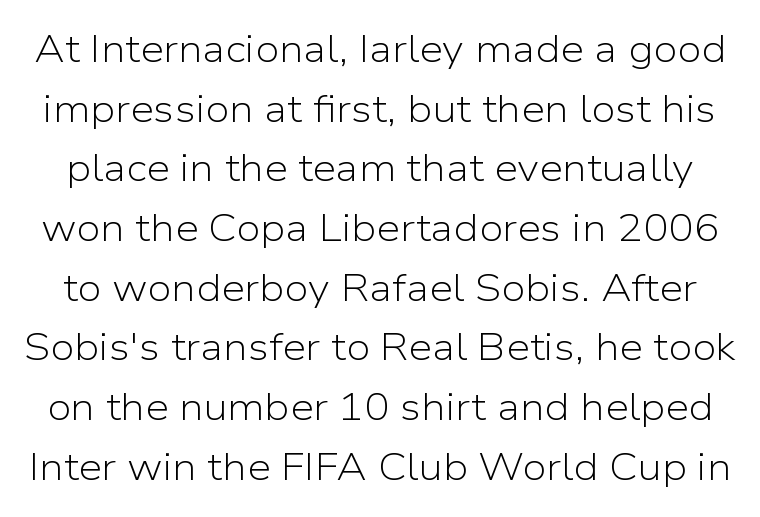
Q: Is the text bold? A: No.
Q: Is the text italic (slanted)? A: No, it is upright.
Q: Is the typeface a serif or a sans-serif typeface? A: Sans-serif.
Q: Is the text underlined? A: No.
Q: Is the spacing between letters normal or unusually wide? A: Normal.
Q: Is the spacing between lines tight, normal or loose? A: Normal.
Q: Width (condensed, normal, or wide)? A: Normal.
Q: Stroke contrast? A: Low.
Q: x-height? A: Medium.
Q: Monospaced? A: No.
